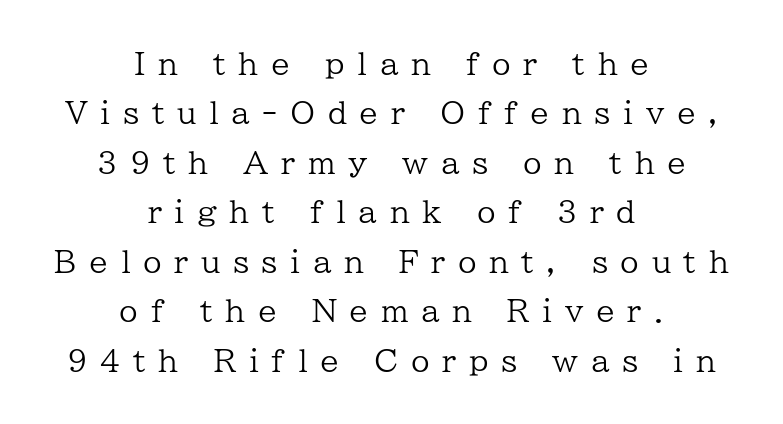
The letterforms stand isolated, each surrounded by extra space. A student would call this center alignment; a typographer would say set centered. The zone under the glyphs is completely vacant. This is the regular roman posture of the typeface. A normal amount of white space separates one row of letters from the next. The face used here is proportionally spaced, like ordinary book or web type.
